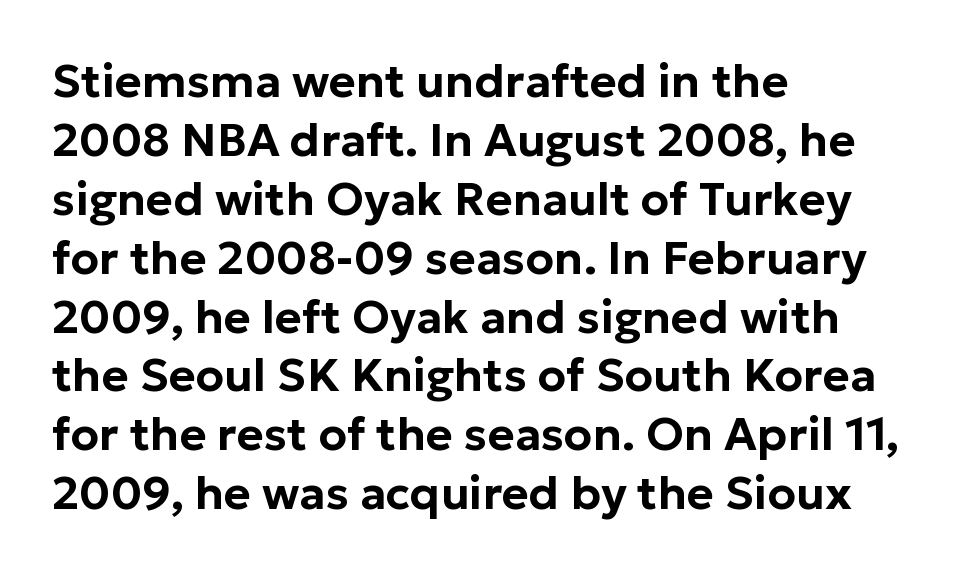
The image shows 46 px sans-serif type, upright; set left-aligned, normal line spacing (1.28x), normal letter spacing, not underlined; low stroke contrast and a medium x-height.
